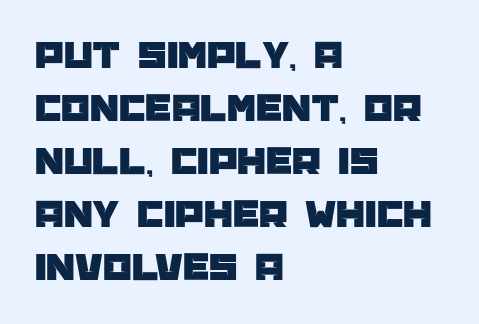
The image shows 41 px sans-serif type, upright; set left-aligned, normal line spacing (1.29x), normal letter spacing, not underlined; low stroke contrast and a large x-height.
